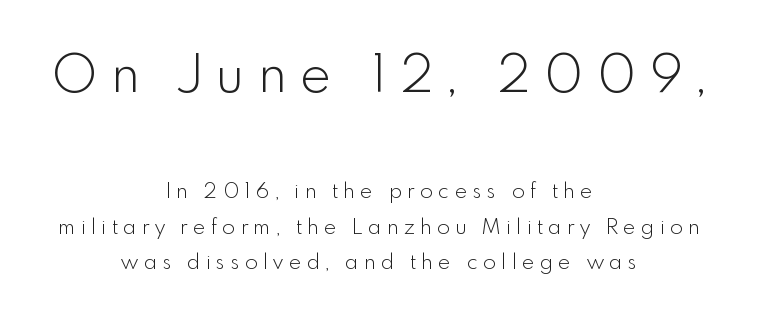
{"serif": "no", "italic": "no", "bold": "no", "weight": "light", "width": "normal", "x_height": "small", "monospaced": "no", "underline": "no", "align": "center", "line_spacing": "normal", "line_spacing_ratio": 1.7, "letter_spacing": "wide", "letter_spacing_em": 0.26, "larger_block": "first", "size_ratio": 2.48, "glyph_px": 52}
